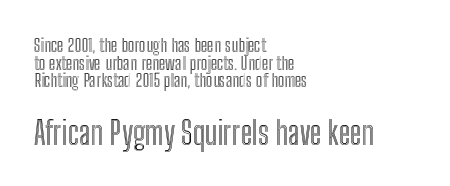
{"italic": "no", "width": "condensed", "x_height": "medium", "monospaced": "no", "underline": "no", "align": "left", "line_spacing": "tight", "line_spacing_ratio": 0.98, "letter_spacing": "normal", "letter_spacing_em": 0.0, "larger_block": "second", "size_ratio": 1.78, "glyph_px": 32}
